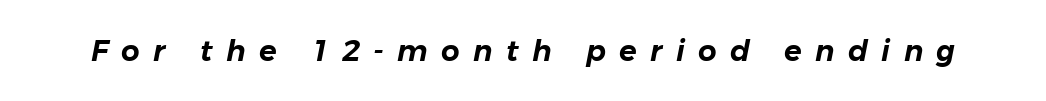
{"italic": "yes", "lean": "right", "slant_degrees": 11, "width": "normal", "stroke_contrast": "low", "x_height": "medium", "monospaced": "no", "underline": "no", "letter_spacing": "wide", "letter_spacing_em": 0.46, "glyph_px": 29}
